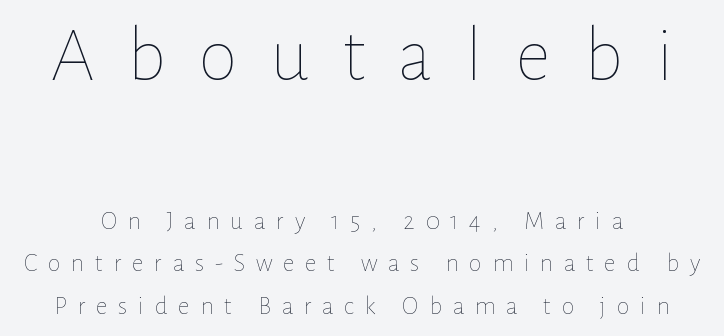
Designer's note — italics off, roman on. Large over small — that's the arrangement of the two blocks here. The rendering uses natural spacing where letterforms have individual widths. Vertical stems look standard width or narrower in stroke. Lines of text with bare space underneath.
